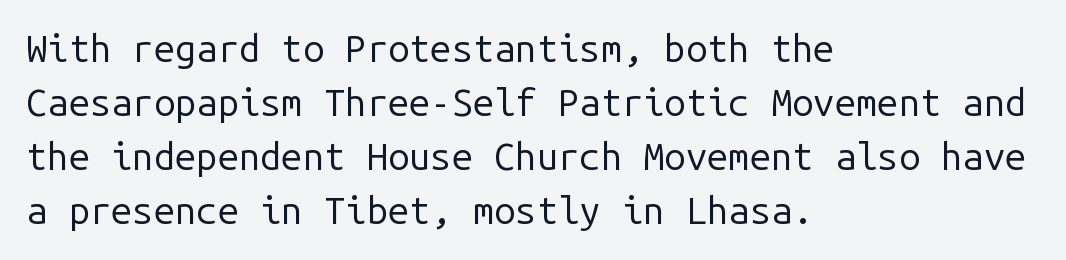
Vertical stems look standard width or narrower in stroke. Designer's note — italics off, roman on. In terms of letterform style, serifs are entirely absent. One glance says typical: line gaps are just what's usual.
